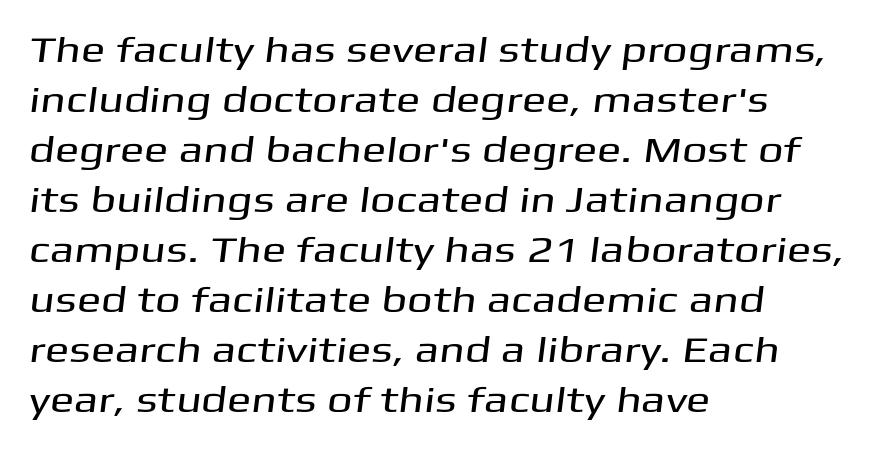
The image shows 36 px wide sans-serif type; set left-aligned, normal line spacing (1.39x), normal letter spacing, not underlined; medium stroke contrast and a medium x-height.
